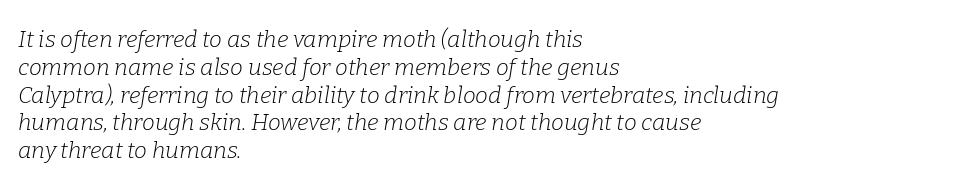
Only glyphs here, with clear space below each row. Line beginnings align vertically; line endings do not. Stroke mass is kept to a normal reading level or below. Characters follow at the spacing the type designer built in. The letters are slanted; this is an italic face.
